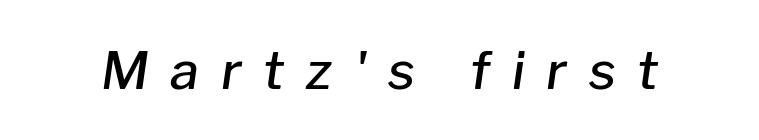
{"italic": "yes", "lean": "right", "slant_degrees": 8, "bold": "semi", "weight": "semibold", "width": "normal", "stroke_contrast": "low", "x_height": "medium", "monospaced": "no", "underline": "no", "letter_spacing": "wide", "letter_spacing_em": 0.42, "glyph_px": 52}
